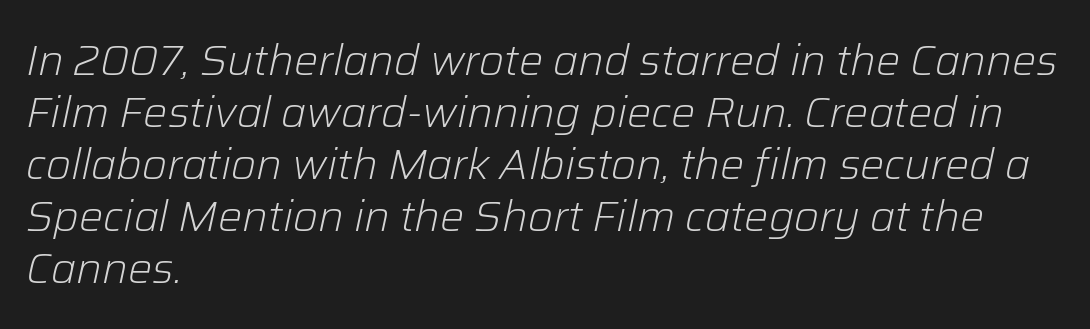
The image shows 43 px light type, italic (leaning right); set left-aligned, line spacing 1.21x, normal letter spacing, not underlined; low stroke contrast and a medium x-height.
